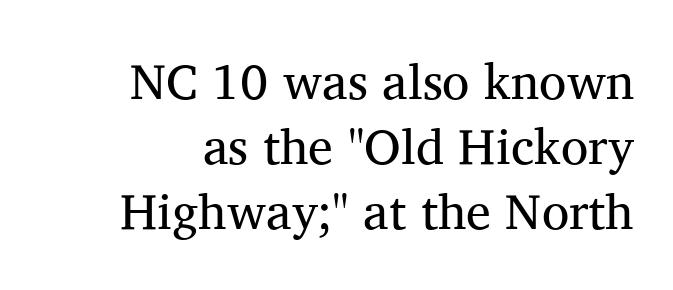
{"serif": "yes", "italic": "no", "bold": "no", "weight": "regular", "width": "normal", "stroke_contrast": "medium", "x_height": "medium", "monospaced": "no", "underline": "no", "align": "right", "line_spacing": "normal", "line_spacing_ratio": 1.3, "letter_spacing": "normal", "letter_spacing_em": 0.0, "glyph_px": 50}
